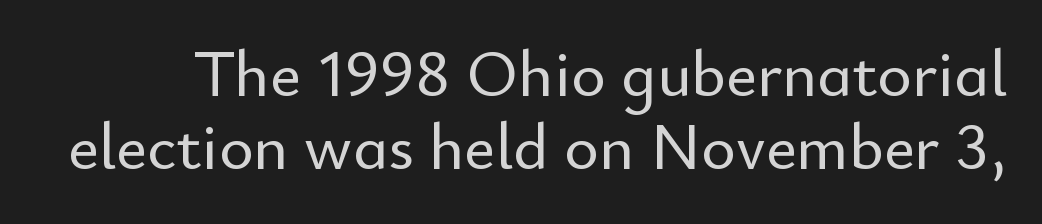
Any mark beneath the type? The region is blank. No feet cap the strokes, marking this as sans-serif type. A typesetter would mark this as roman, not italic. Vertical spacing — tight. Spacing verdict: proportional, widths tailored to each character. This rendering leaves character spacing at its baseline value.
